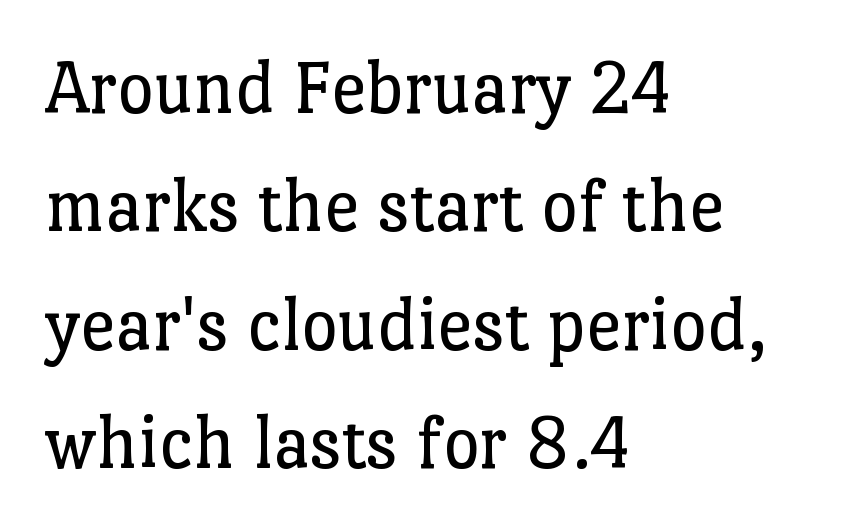
Q: Is the text bold? A: No.
Q: Is the text italic (slanted)? A: No, it is upright.
Q: Is the typeface a serif or a sans-serif typeface? A: Serif.
Q: Is the text underlined? A: No.
Q: How is the paragraph aligned? A: Left-aligned.
Q: Is the spacing between letters normal or unusually wide? A: Normal.
Q: Is the spacing between lines tight, normal or loose? A: Normal.
Q: Width (condensed, normal, or wide)? A: Normal.
Q: Stroke contrast? A: Low.
Q: x-height? A: Medium.
Q: Monospaced? A: No.
